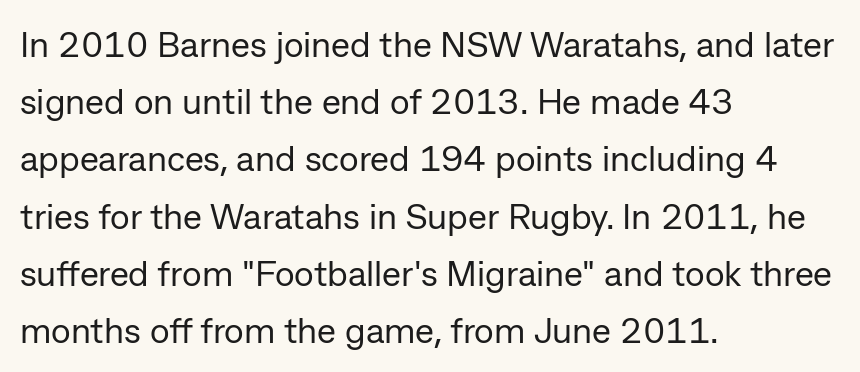
The strip under each line holds only bare page. The letters stand upright; this is a roman face. The lines in this sample share a left origin and differ only in where they stop. A typesetter would call this leading conventional body-copy spacing. The letters advance in unequal steps, a hallmark of proportional type. No letter is thick-stroked: the sample isn't bold.
